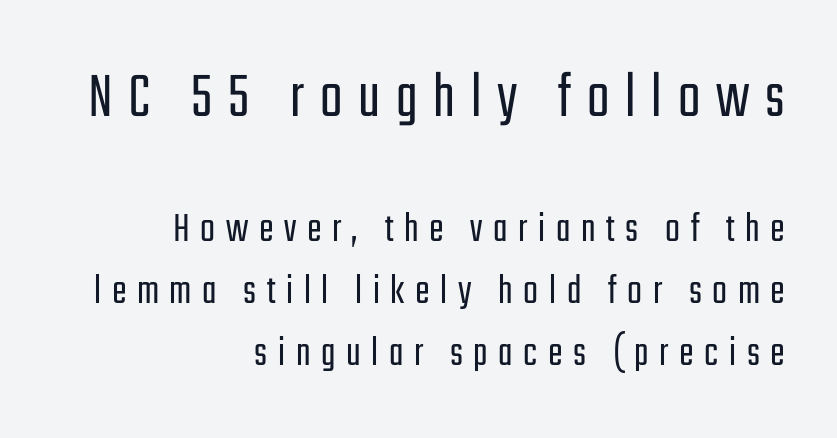
{"serif": "no", "italic": "no", "bold": "no", "weight": "light", "width": "condensed", "stroke_contrast": "low", "x_height": "medium", "monospaced": "no", "underline": "no", "align": "right", "line_spacing": "normal", "line_spacing_ratio": 1.41, "letter_spacing": "wide", "letter_spacing_em": 0.24, "larger_block": "first", "size_ratio": 1.5, "glyph_px": 66}
